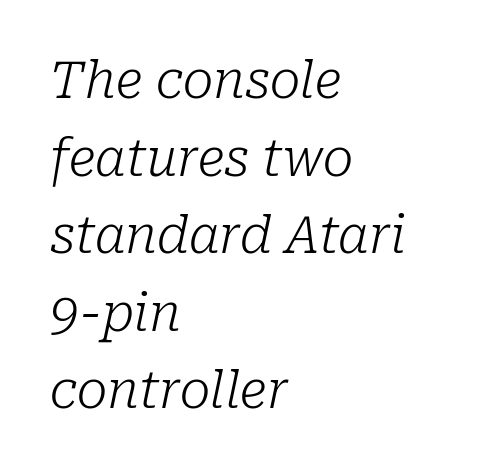
The image shows 51 px light serif type, italic (leaning right); set left-aligned, normal line spacing (1.52x), normal letter spacing, not underlined; low stroke contrast and a medium x-height.
